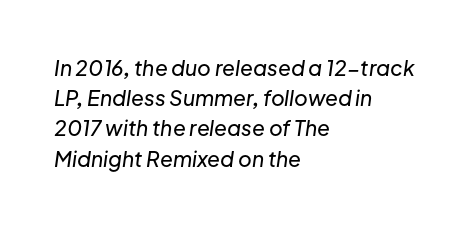
Does the copy run flush right? No — it runs flush left. The passage shown stacks its lines at a standard gap. Honestly, the letter spacing is just normal — you wouldn't notice it. A bare baseline throughout the passage. The face used here has a pronounced slope to its letters.
